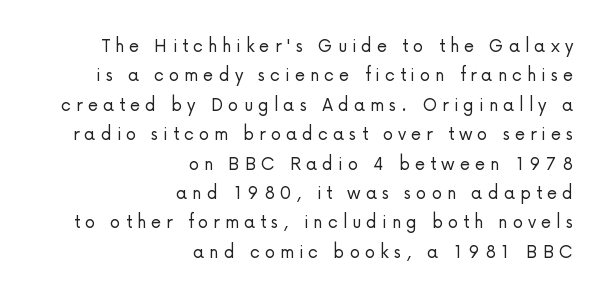
The image shows 21 px text type, upright; set right-aligned, normal line spacing (1.4x), unusually wide letter spacing (+0.24 em), not underlined.
